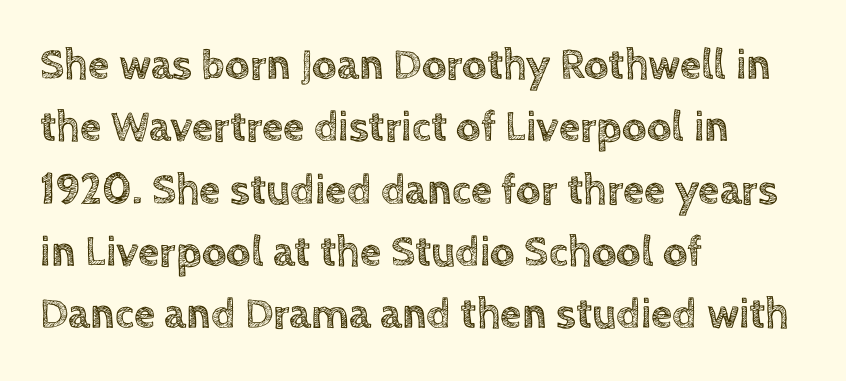
This sample is left-justified, so line endings fall wherever the words run out. The passage shown is typed in a proportional face where columns would drift. Quick note: interline space is typical. Does extra space separate the letters? No, they use regular spacing. Does the lettering tilt? It doesn't — this is upright.
